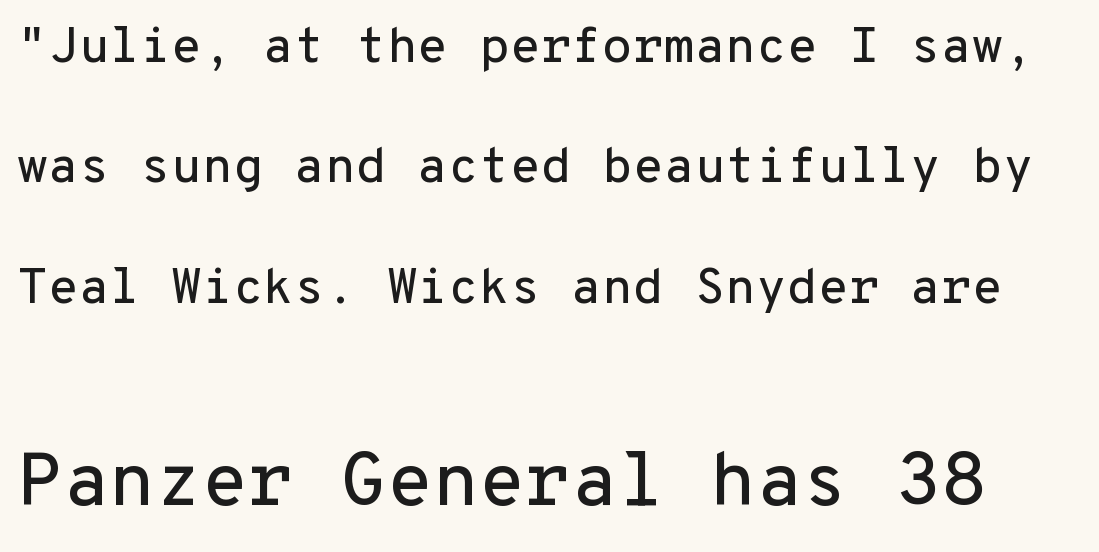
The image shows 75 px sans-serif type, upright, monospaced; set loose line spacing (2.41x), normal letter spacing, not underlined; the second (bottom) block is 1.5x larger; low stroke contrast and a medium x-height.
